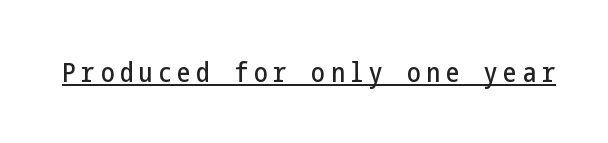
{"italic": "no", "underline": "yes", "letter_spacing": "wide", "letter_spacing_em": 0.21, "glyph_px": 27}
